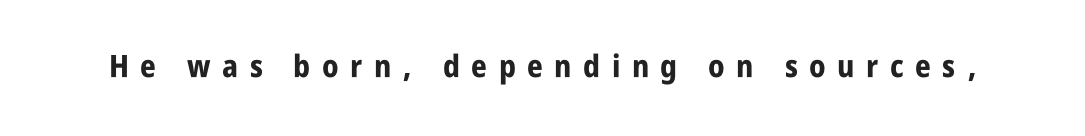
{"serif": "no", "italic": "no", "bold": "yes", "weight": "bold", "width": "condensed", "stroke_contrast": "low", "x_height": "large", "monospaced": "no", "underline": "no", "letter_spacing": "wide", "letter_spacing_em": 0.37, "glyph_px": 31}
